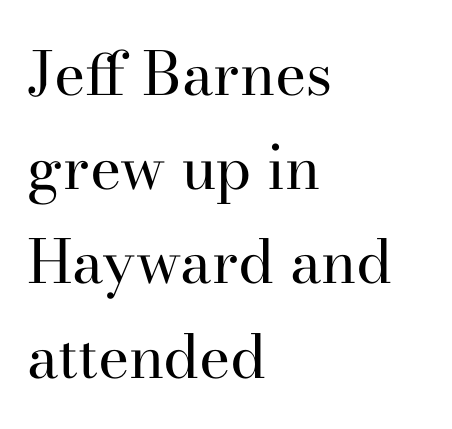
Q: Is the text bold? A: No.
Q: Is the text italic (slanted)? A: No, it is upright.
Q: Is the typeface a serif or a sans-serif typeface? A: Serif.
Q: Is the text underlined? A: No.
Q: How is the paragraph aligned? A: Left-aligned.
Q: Is the spacing between letters normal or unusually wide? A: Normal.
Q: Is the spacing between lines tight, normal or loose? A: Normal.
Q: Width (condensed, normal, or wide)? A: Normal.
Q: Stroke contrast? A: High.
Q: x-height? A: Small.
Q: Monospaced? A: No.
